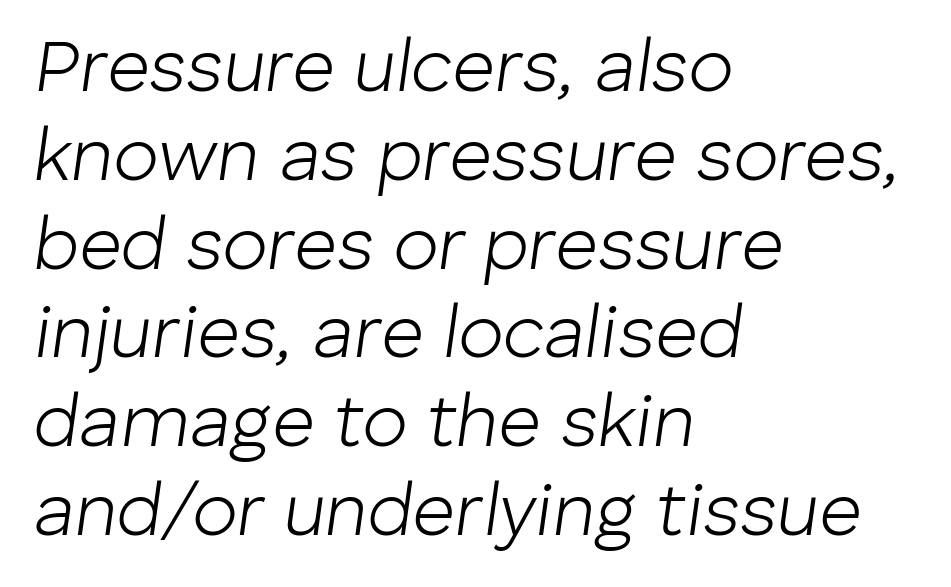
The image shows 74 px light type, italic (leaning right); set left-aligned, line spacing 1.2x, normal letter spacing, not underlined; low stroke contrast and a medium x-height.
